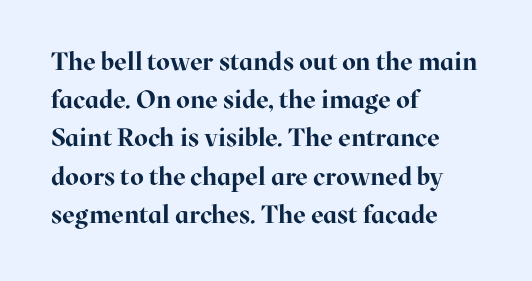
The image shows 25 px bold type, upright; set left-aligned, normal line spacing (1.53x), normal letter spacing, not underlined.
